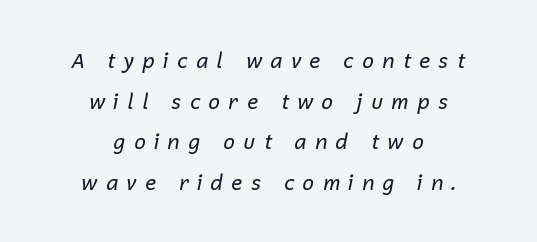
{"italic": "yes", "lean": "right", "slant_degrees": 12, "bold": "no", "underline": "no", "align": "center", "line_spacing": "loose", "line_spacing_ratio": 1.93, "letter_spacing": "wide", "letter_spacing_em": 0.37, "glyph_px": 21}
